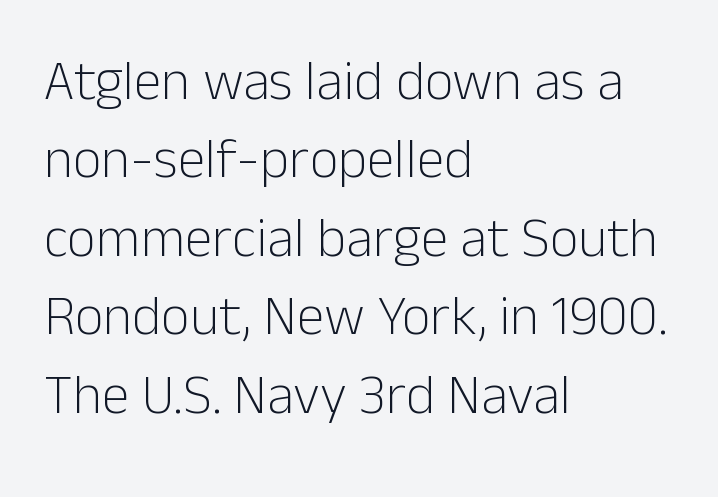
Q: Is the text bold? A: No.
Q: Is the text italic (slanted)? A: No, it is upright.
Q: Is the typeface a serif or a sans-serif typeface? A: Sans-serif.
Q: Is the text underlined? A: No.
Q: How is the paragraph aligned? A: Left-aligned.
Q: Is the spacing between letters normal or unusually wide? A: Normal.
Q: Is the spacing between lines tight, normal or loose? A: Normal.
Q: Width (condensed, normal, or wide)? A: Normal.
Q: Stroke contrast? A: Low.
Q: x-height? A: Medium.
Q: Monospaced? A: No.
